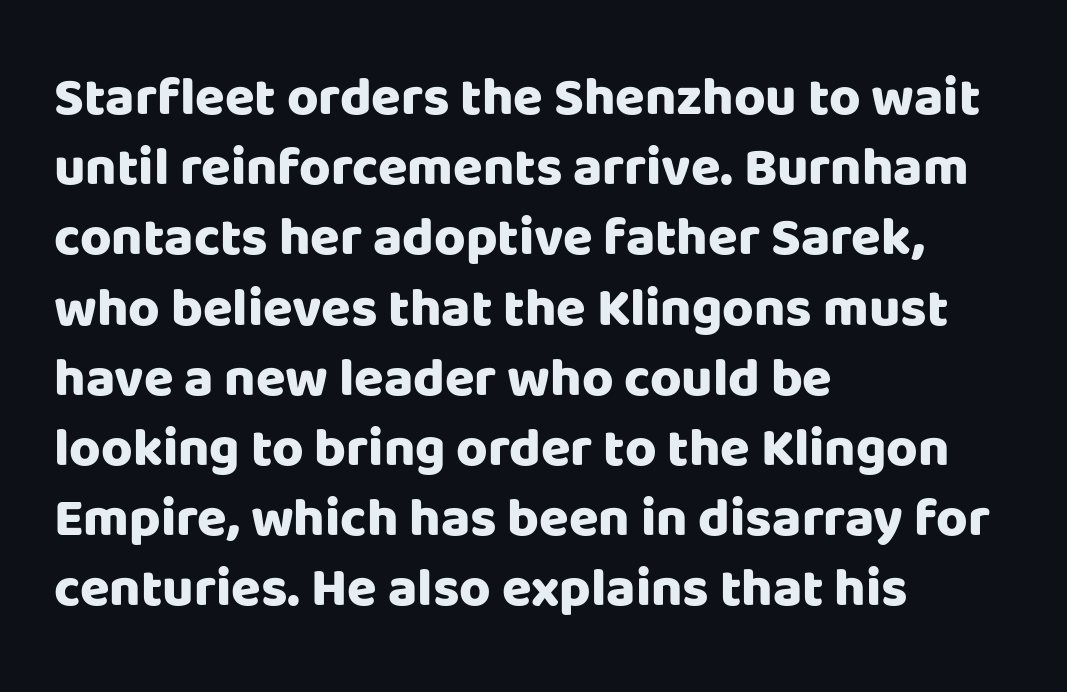
Q: Is the text bold? A: Yes.
Q: Is the text italic (slanted)? A: No, it is upright.
Q: Is the typeface a serif or a sans-serif typeface? A: Sans-serif.
Q: Is the text underlined? A: No.
Q: How is the paragraph aligned? A: Left-aligned.
Q: Is the spacing between letters normal or unusually wide? A: Normal.
Q: Is the spacing between lines tight, normal or loose? A: Normal.
Q: Width (condensed, normal, or wide)? A: Normal.
Q: Stroke contrast? A: Low.
Q: x-height? A: Large.
Q: Monospaced? A: No.
